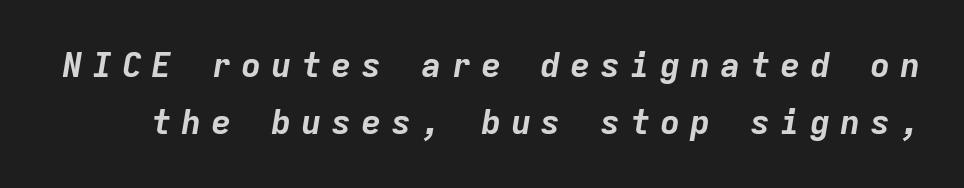
The image shows 34 px bold type, italic (leaning right), monospaced; set normal line spacing (1.67x), unusually wide letter spacing (+0.28 em), not underlined; low stroke contrast and a medium x-height.
